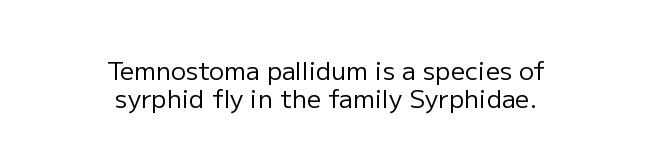
Q: Is the text bold? A: No.
Q: Is the text italic (slanted)? A: No, it is upright.
Q: Is the text underlined? A: No.
Q: How is the paragraph aligned? A: Centered.
Q: Is the spacing between letters normal or unusually wide? A: Normal.
Q: Is the spacing between lines tight, normal or loose? A: Tight.
